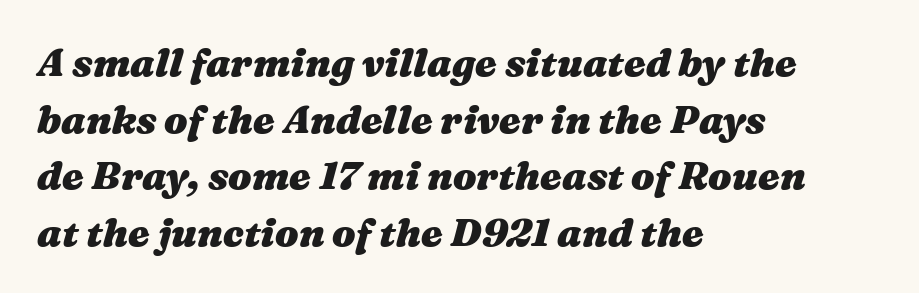
Q: Is the text bold? A: Yes.
Q: Is the text italic (slanted)? A: Yes, it leans right by about 16 degrees.
Q: Is the text underlined? A: No.
Q: How is the paragraph aligned? A: Left-aligned.
Q: Is the spacing between letters normal or unusually wide? A: Normal.
Q: Is the spacing between lines tight, normal or loose? A: Normal.
Q: Width (condensed, normal, or wide)? A: Wide.
Q: Stroke contrast? A: Medium.
Q: x-height? A: Medium.
Q: Monospaced? A: No.
